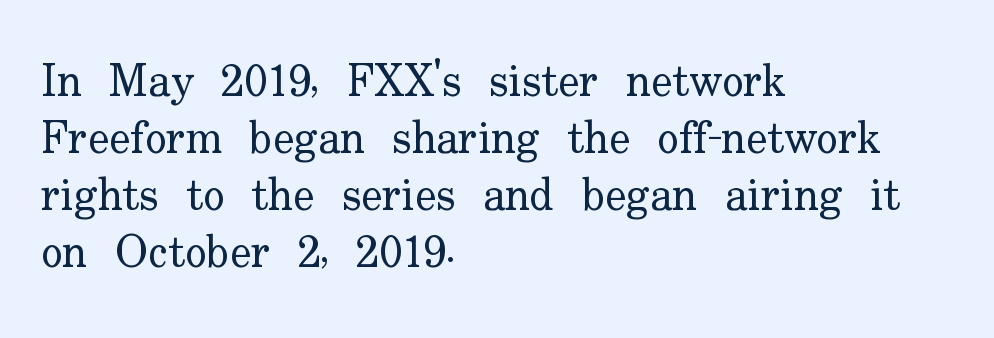
{"serif": "yes", "italic": "no", "bold": "no", "weight": "regular", "width": "normal", "stroke_contrast": "low", "x_height": "small", "monospaced": "no", "underline": "no", "align": "left", "line_spacing": "normal", "line_spacing_ratio": 1.27, "letter_spacing": "normal", "letter_spacing_em": 0.0, "glyph_px": 45}
